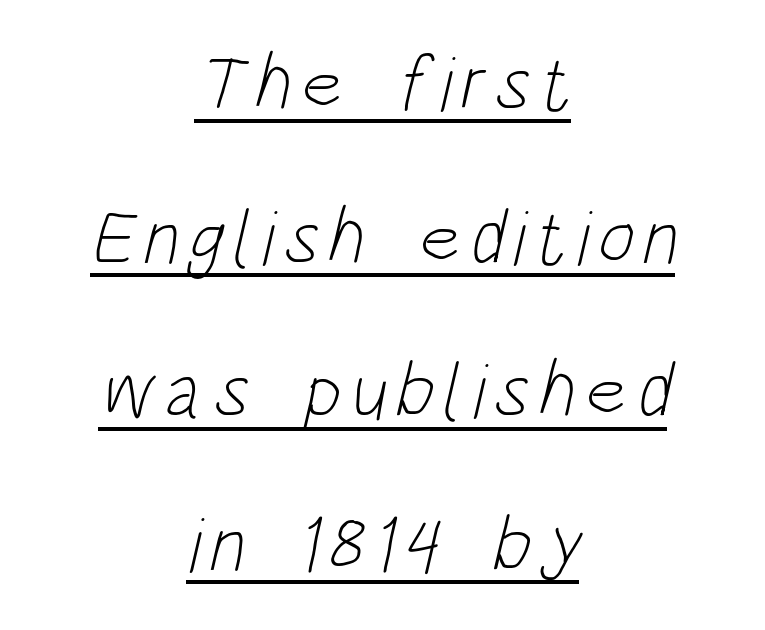
The letters advance in unequal steps, a hallmark of proportional type. Weight class: somewhere from thin through regular. The lettering is marked with a stroke running underneath it. The face used here is a sans, in the tradition of grotesques and geometrics. The designer dialed line spacing up above the default.
